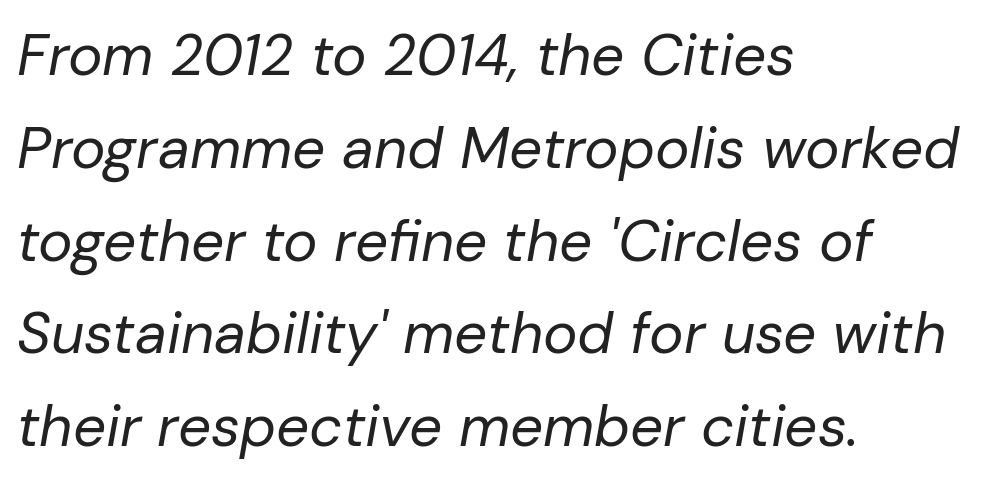
This rendering uses left alignment, leaving the right contour irregular. There is no visible air inserted between adjacent glyphs. Letters have the restrained weight of plain body copy at most. Every character sits at an angle, as italics do. Baseline-to-baseline distance is the conventional proportion of letter height.
